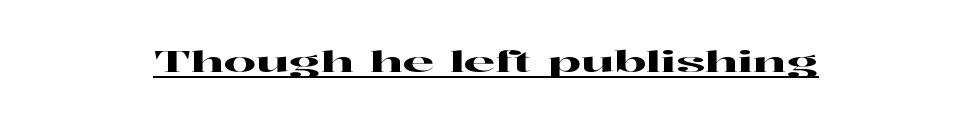
A typesetter would mark this as roman, not italic. The glyphs in this specimen are seriffed. Observe the ordinary spacing: letters are neighbours, not strangers. Looks like regular typesetting: each glyph gets only the width it needs.
